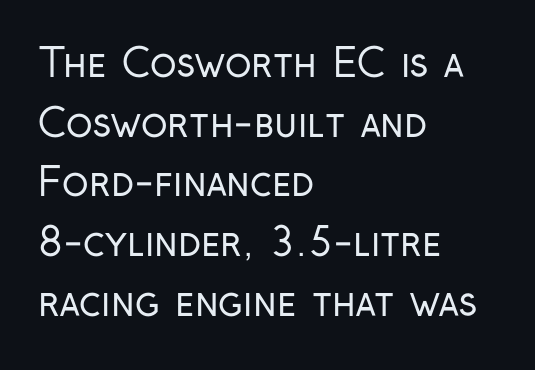
The image shows 39 px regular-weight, condensed sans-serif type, upright; set left-aligned, normal line spacing (1.53x), normal letter spacing, not underlined; low stroke contrast and a medium x-height.
